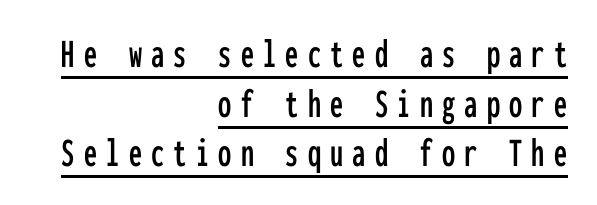
{"serif": "no", "italic": "no", "width": "condensed", "stroke_contrast": "low", "x_height": "medium", "monospaced": "yes", "underline": "yes", "align": "right", "line_spacing_ratio": 1.18, "letter_spacing": "wide", "letter_spacing_em": 0.22, "glyph_px": 42}
